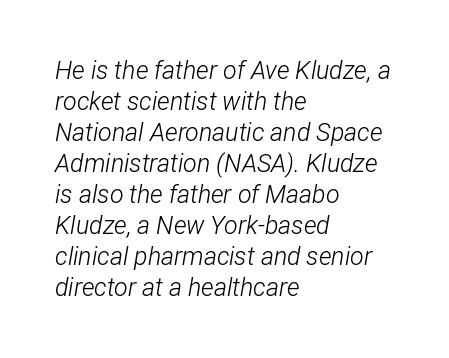
The passage is arranged the way most books set body copy — flush left. The gaps between neighbouring characters are ordinary and unremarkable. Slanted lettering throughout. The strokes carry an ordinary text weight at most.
